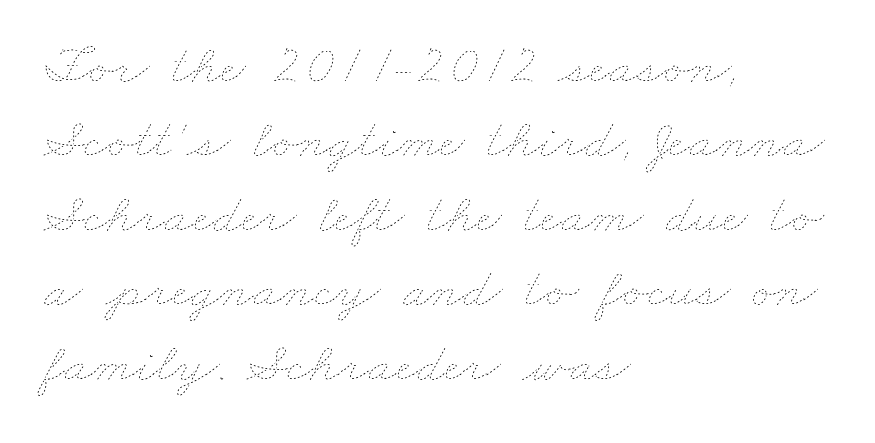
Q: Is the text bold? A: No.
Q: Is the text underlined? A: No.
Q: How is the paragraph aligned? A: Left-aligned.
Q: Is the spacing between letters normal or unusually wide? A: Normal.
Q: Is the spacing between lines tight, normal or loose? A: Normal.
Q: Width (condensed, normal, or wide)? A: Wide.
Q: Stroke contrast? A: Low.
Q: x-height? A: Small.
Q: Monospaced? A: No.
